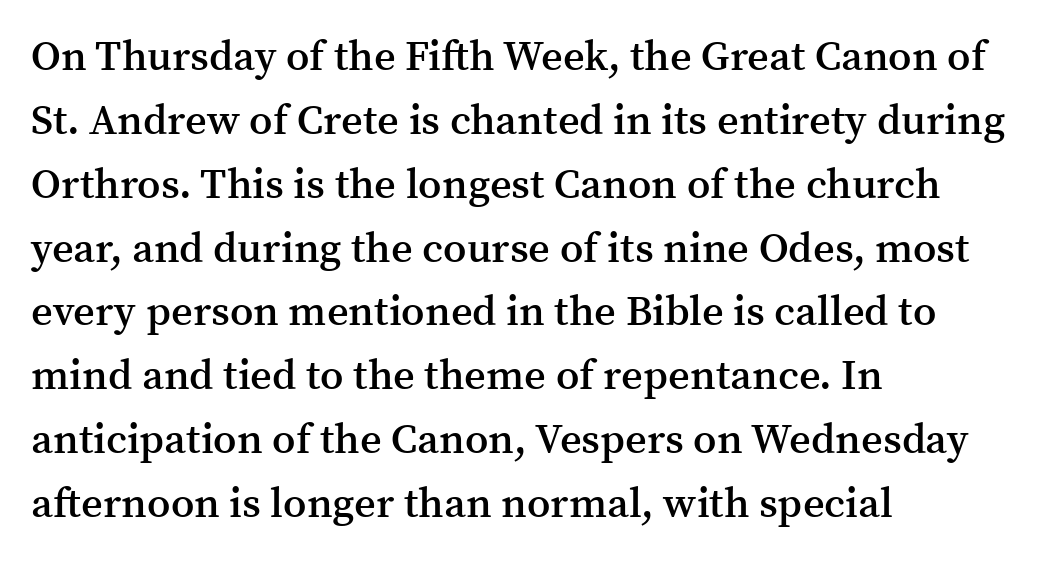
The image shows 42 px semibold serif type, upright; set left-aligned, normal line spacing (1.52x), normal letter spacing, not underlined; medium stroke contrast and a medium x-height.
